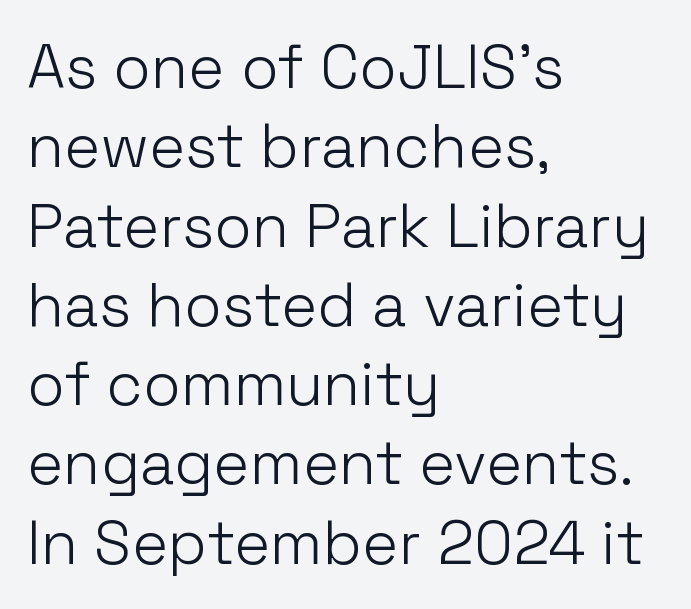
{"serif": "no", "italic": "no", "bold": "no", "weight": "light", "width": "normal", "stroke_contrast": "low", "x_height": "medium", "monospaced": "no", "underline": "no", "align": "left", "line_spacing": "normal", "line_spacing_ratio": 1.3, "letter_spacing": "normal", "letter_spacing_em": 0.0, "glyph_px": 61}
